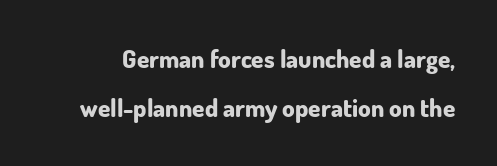
Q: Is the text bold? A: Yes.
Q: Is the text italic (slanted)? A: No, it is upright.
Q: Is the text underlined? A: No.
Q: Is the spacing between letters normal or unusually wide? A: Normal.
Q: Is the spacing between lines tight, normal or loose? A: Loose.
